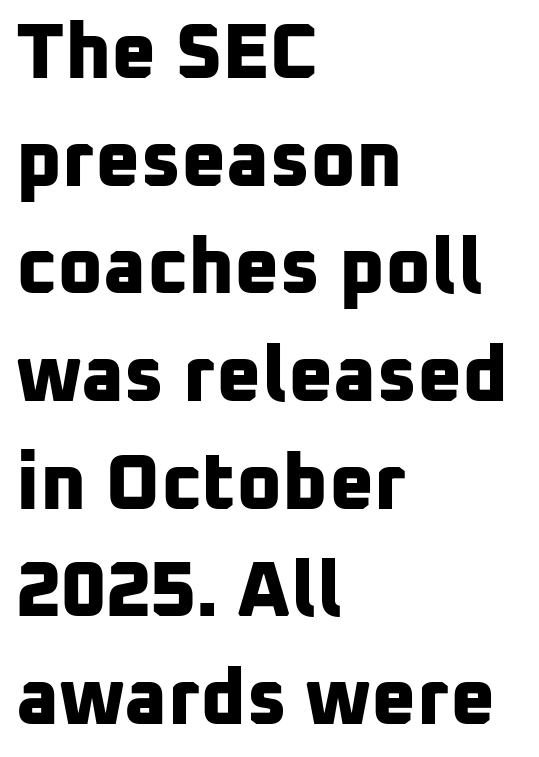
What stands out about the letter spacing? Nothing — it is the standard amount. Bare-footed words on every line. Leftover space on each line is placed entirely after the last word. The rendering uses a bold face; every stroke is thick and dark. Think of a printed novel: that variable character pitch is what you see here.
